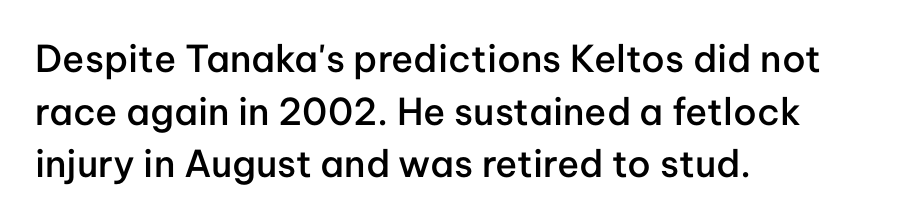
{"serif": "no", "italic": "no", "bold": "semi", "weight": "semibold", "width": "normal", "stroke_contrast": "low", "x_height": "medium", "monospaced": "no", "underline": "no", "align": "left", "line_spacing": "normal", "line_spacing_ratio": 1.42, "letter_spacing": "normal", "letter_spacing_em": 0.0, "glyph_px": 37}
